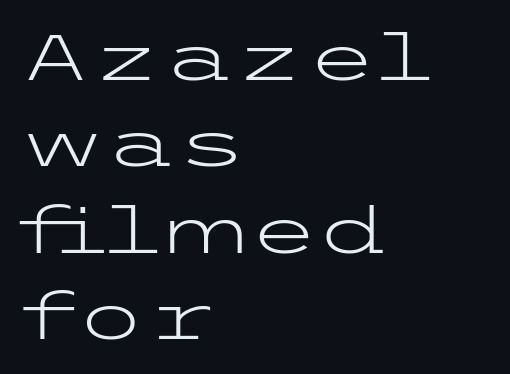
Q: Is the text bold? A: No.
Q: Is the text italic (slanted)? A: No, it is upright.
Q: Is the typeface a serif or a sans-serif typeface? A: Sans-serif.
Q: Is the text underlined? A: No.
Q: How is the paragraph aligned? A: Left-aligned.
Q: Is the spacing between letters normal or unusually wide? A: Normal.
Q: Is the spacing between lines tight, normal or loose? A: Normal.
Q: Width (condensed, normal, or wide)? A: Wide.
Q: Stroke contrast? A: Low.
Q: x-height? A: Medium.
